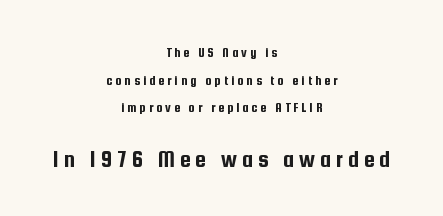
The image shows 24 px text type, upright; set centered, loose line spacing (1.97x), unusually wide letter spacing (+0.21 em), not underlined; the second (bottom) block is 1.71x larger.
